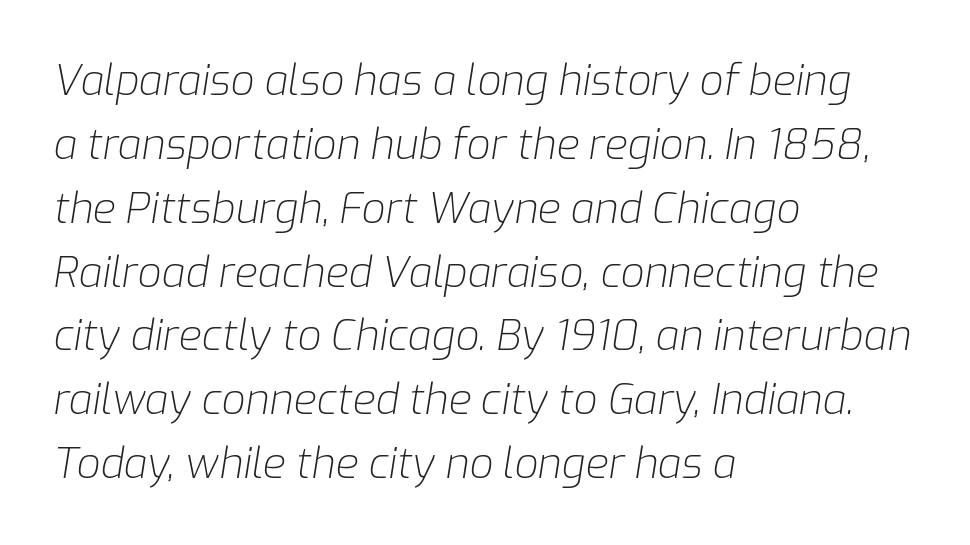
The image shows 42 px light type, italic (leaning right); set left-aligned, normal line spacing (1.52x), normal letter spacing, not underlined; low stroke contrast and a medium x-height.
